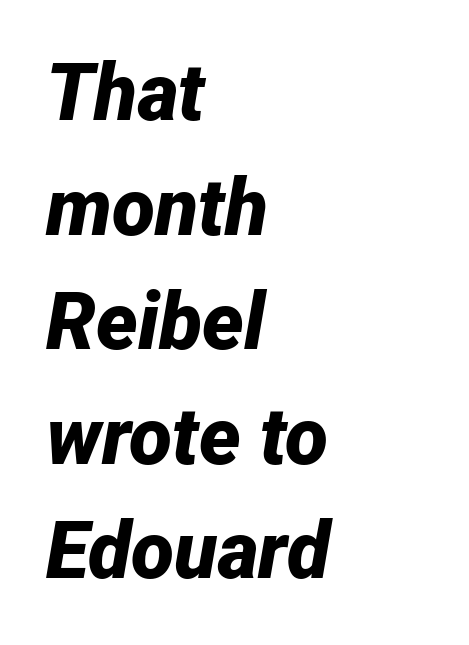
The image shows 79 px bold type, italic (leaning right); set left-aligned, normal line spacing (1.45x), normal letter spacing, not underlined; low stroke contrast and a medium x-height.
